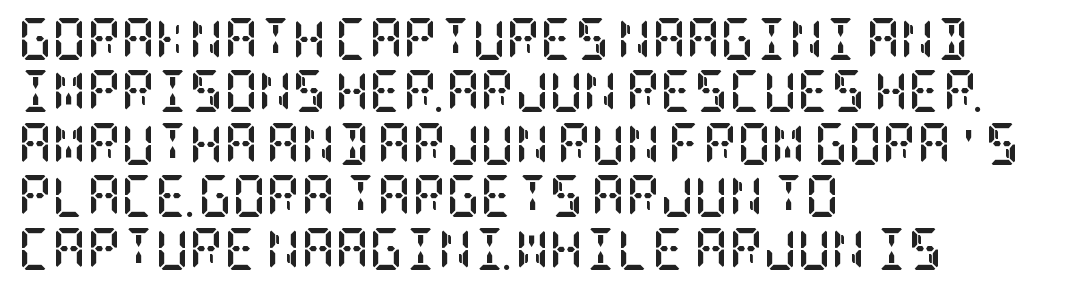
{"serif": "yes", "italic": "no", "bold": "yes", "weight": "semibold", "width": "condensed", "stroke_contrast": "low", "x_height": "large", "underline": "no", "align": "left", "line_spacing": "normal", "line_spacing_ratio": 1.25, "letter_spacing": "normal", "letter_spacing_em": 0.0, "glyph_px": 42}
